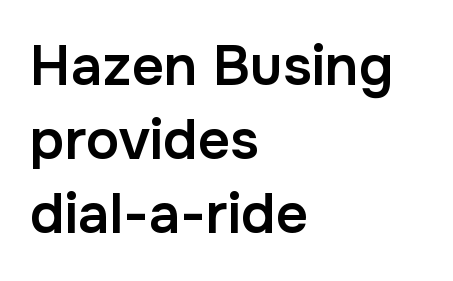
{"serif": "no", "italic": "no", "bold": "semi", "weight": "semibold", "width": "normal", "stroke_contrast": "low", "x_height": "medium", "monospaced": "no", "underline": "no", "align": "left", "line_spacing": "normal", "line_spacing_ratio": 1.32, "letter_spacing": "normal", "letter_spacing_em": 0.0, "glyph_px": 56}
